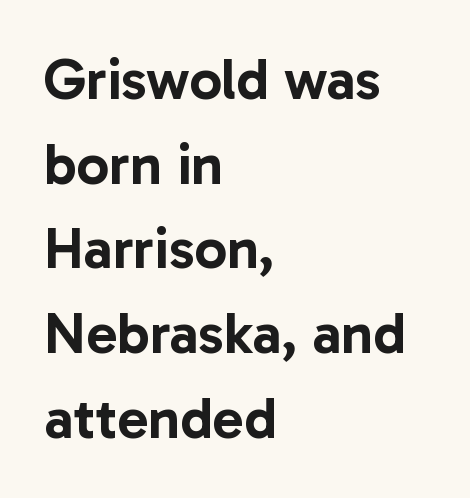
Q: Is the text italic (slanted)? A: No, it is upright.
Q: Is the typeface a serif or a sans-serif typeface? A: Sans-serif.
Q: Is the text underlined? A: No.
Q: How is the paragraph aligned? A: Left-aligned.
Q: Is the spacing between letters normal or unusually wide? A: Normal.
Q: Is the spacing between lines tight, normal or loose? A: Normal.
Q: Width (condensed, normal, or wide)? A: Normal.
Q: Stroke contrast? A: Low.
Q: x-height? A: Medium.
Q: Monospaced? A: No.
